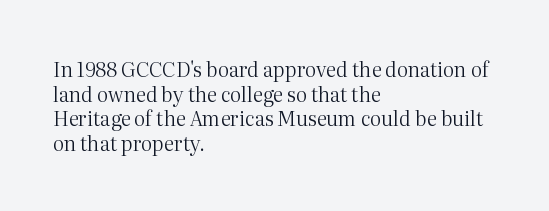
The image shows 20 px text type, upright; set left-aligned, line spacing 1.23x, normal letter spacing, not underlined.
